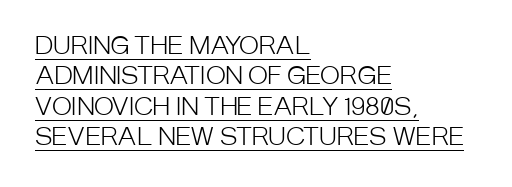
Q: Is the text bold? A: No.
Q: Is the text italic (slanted)? A: No, it is upright.
Q: Is the text underlined? A: Yes.
Q: How is the paragraph aligned? A: Left-aligned.
Q: Is the spacing between letters normal or unusually wide? A: Normal.
Q: Is the spacing between lines tight, normal or loose? A: Normal.
